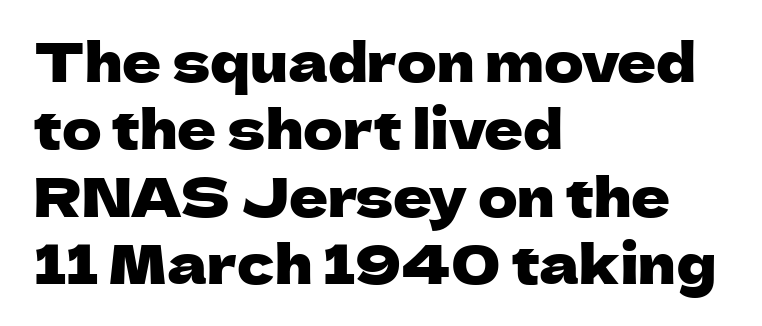
Posture: vertical. The vertical gap from one line to the next is medium. The rendering anchors every line to the left-hand side. The glyphs are unaccompanied by any horizontal stroke below them.
